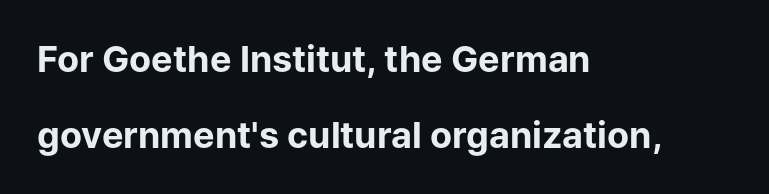
{"serif": "no", "italic": "no", "bold": "yes", "weight": "bold", "width": "normal", "stroke_contrast": "low", "x_height": "medium", "monospaced": "no", "underline": "no", "align": "left", "line_spacing": "loose", "line_spacing_ratio": 2.1, "letter_spacing": "normal", "letter_spacing_em": 0.0, "glyph_px": 36}
